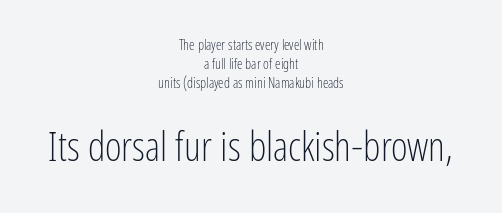
The line texture is even and compact thanks to regular tracking. Caption: face not bold, strokes unweighted. Type style note: lacks serifs. Vertical spacing — default. The later block is typeset at a bigger size than the earlier block. If you drew a line through each stem, it would be perfectly vertical.
